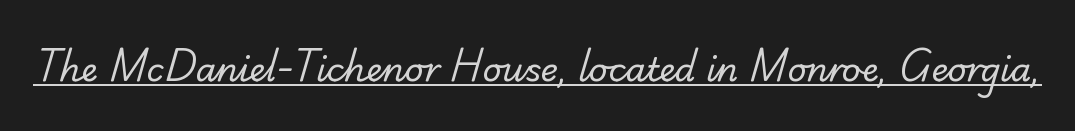
{"serif": "no", "bold": "no", "weight": "regular", "width": "normal", "stroke_contrast": "low", "x_height": "small", "monospaced": "no", "underline": "yes", "letter_spacing": "normal", "letter_spacing_em": 0.0, "glyph_px": 33}
